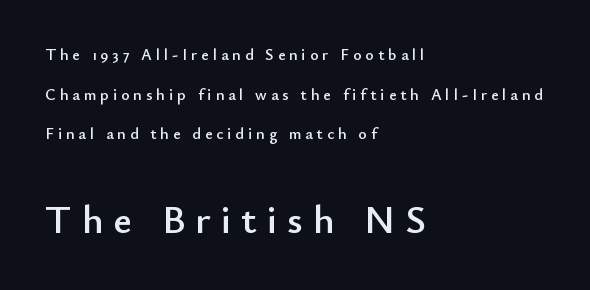
{"serif": "no", "italic": "no", "width": "normal", "stroke_contrast": "low", "x_height": "small", "monospaced": "no", "underline": "no", "align": "left", "line_spacing": "loose", "line_spacing_ratio": 2.47, "letter_spacing": "wide", "letter_spacing_em": 0.25, "larger_block": "second", "size_ratio": 2.5, "glyph_px": 40}
